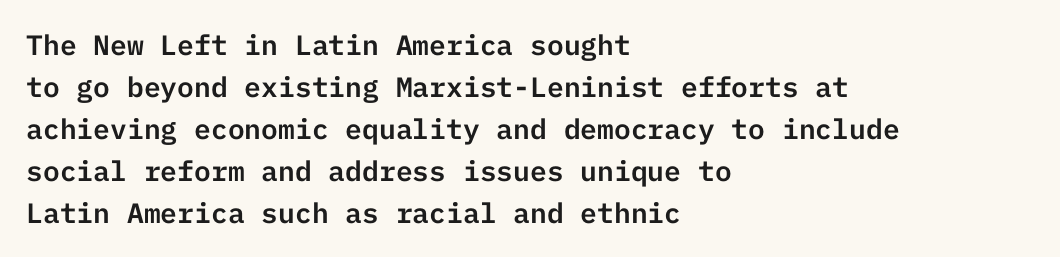
Q: Is the text italic (slanted)? A: No, it is upright.
Q: Is the typeface a serif or a sans-serif typeface? A: Sans-serif.
Q: Is the text underlined? A: No.
Q: How is the paragraph aligned? A: Left-aligned.
Q: Is the spacing between letters normal or unusually wide? A: Normal.
Q: Is the spacing between lines tight, normal or loose? A: Normal.
Q: Width (condensed, normal, or wide)? A: Normal.
Q: Stroke contrast? A: Low.
Q: x-height? A: Medium.
